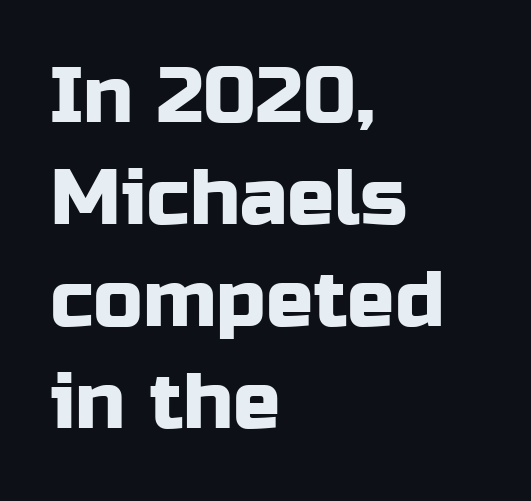
The strip under each line holds only bare page. In terms of posture, this sample is upright. These lines stack with their left ends in a neat column. Regular leading.
